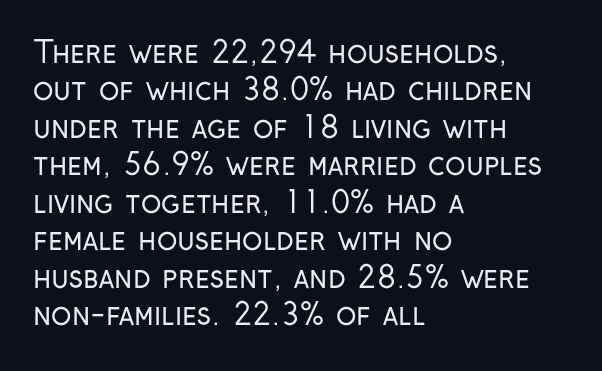
{"serif": "no", "italic": "no", "bold": "no", "weight": "regular", "width": "condensed", "stroke_contrast": "low", "x_height": "medium", "monospaced": "no", "underline": "no", "align": "left", "line_spacing": "normal", "line_spacing_ratio": 1.25, "letter_spacing": "normal", "letter_spacing_em": 0.0, "glyph_px": 30}
